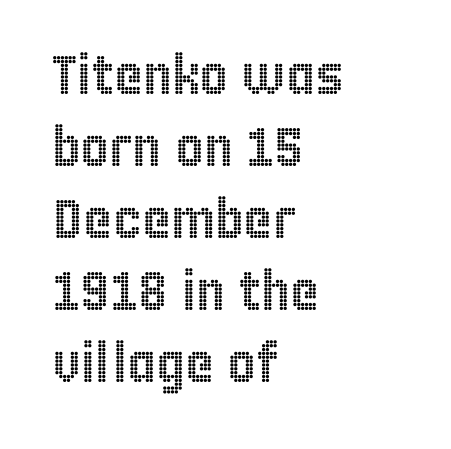
{"italic": "no", "width": "condensed", "x_height": "large", "monospaced": "no", "underline": "no", "align": "left", "line_spacing": "normal", "line_spacing_ratio": 1.31, "letter_spacing": "normal", "letter_spacing_em": 0.0, "glyph_px": 55}
